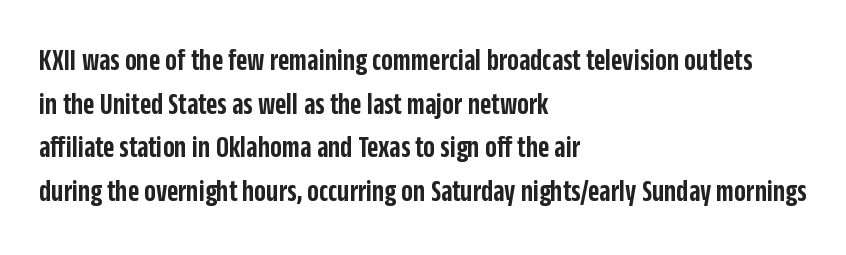
The image shows 31 px semibold, condensed sans-serif type, upright; set left-aligned, normal line spacing (1.41x), normal letter spacing, not underlined; low stroke contrast and a large x-height.
